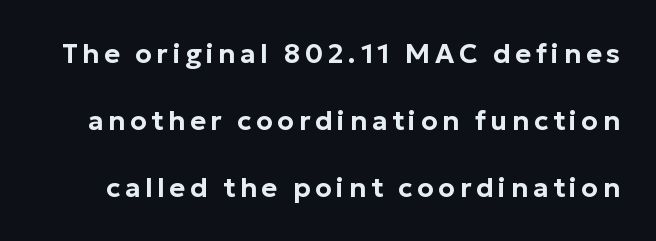
{"italic": "no", "underline": "no", "line_spacing": "loose", "line_spacing_ratio": 2.48, "glyph_px": 27}
